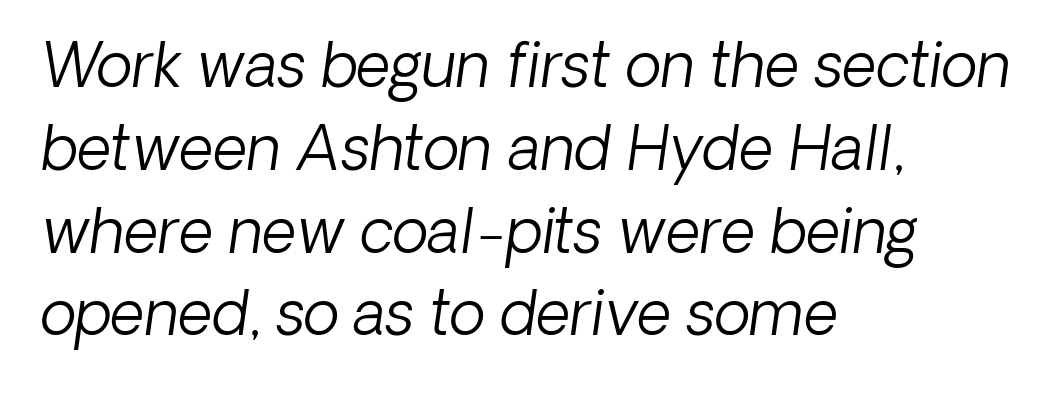
The image shows 60 px light type, italic (leaning right); set left-aligned, normal line spacing (1.38x), normal letter spacing, not underlined; low stroke contrast and a medium x-height.
